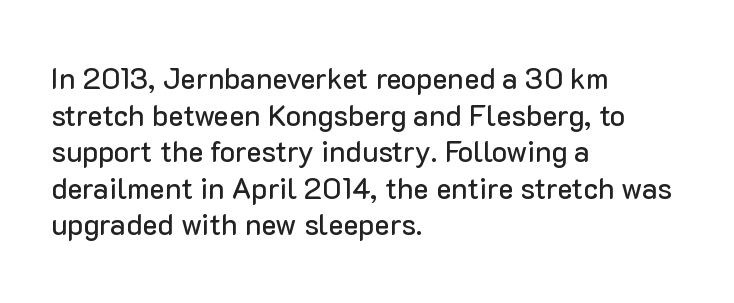
{"serif": "no", "italic": "no", "width": "normal", "stroke_contrast": "low", "x_height": "medium", "monospaced": "no", "underline": "no", "align": "left", "line_spacing": "normal", "line_spacing_ratio": 1.26, "letter_spacing": "normal", "letter_spacing_em": 0.0, "glyph_px": 29}
